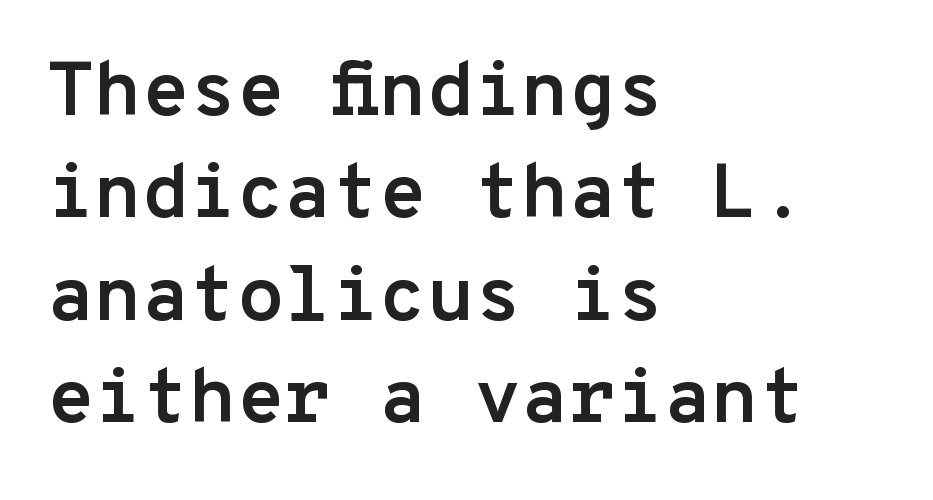
This rendering leaves character spacing at its baseline value. The words here are not underlined. The lines sit at an ordinary, default distance from one another. Here the designer chose a console-style face with uniform glyph widths.
